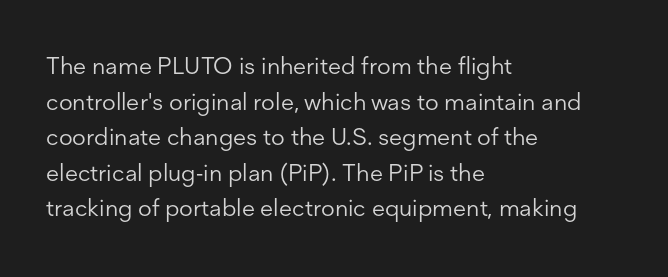
No italicization has been applied; the sample stays upright. Each line starts at the same left margin while the right side varies. Weight: regular or lighter. Compared with typical paragraphs, the rows here are spaced about the same. No extra tracking has been applied to these lines. Any mark beneath the type? The region is blank.
